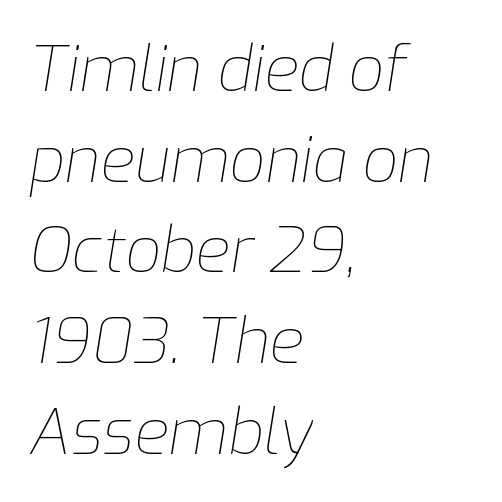
{"italic": "yes", "lean": "right", "slant_degrees": 9, "bold": "no", "weight": "thin", "width": "normal", "stroke_contrast": "low", "x_height": "medium", "monospaced": "no", "underline": "no", "align": "left", "line_spacing": "normal", "line_spacing_ratio": 1.44, "letter_spacing": "normal", "letter_spacing_em": 0.0, "glyph_px": 63}
